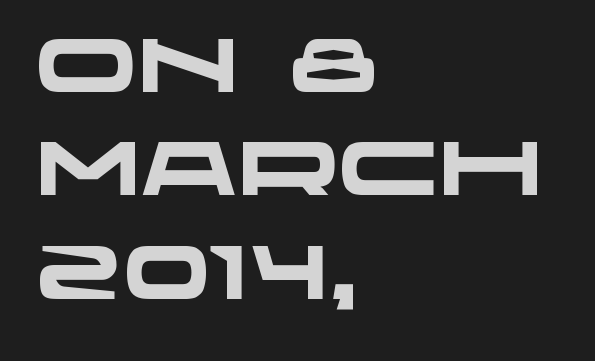
The image shows 75 px heavy, wide sans-serif type; set left-aligned, normal line spacing (1.38x), normal letter spacing, not underlined; low stroke contrast and a large x-height.
